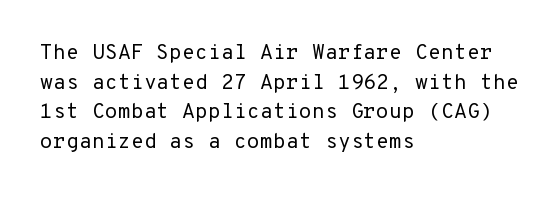
Q: Is the text bold? A: No.
Q: Is the text italic (slanted)? A: No, it is upright.
Q: Is the text underlined? A: No.
Q: How is the paragraph aligned? A: Left-aligned.
Q: Is the spacing between letters normal or unusually wide? A: Normal.
Q: Is the spacing between lines tight, normal or loose? A: Normal.
